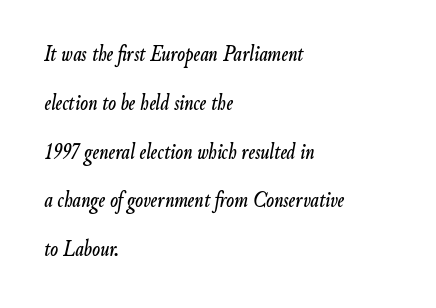
Q: Is the text italic (slanted)? A: Yes, it leans right by about 9 degrees.
Q: Is the text underlined? A: No.
Q: How is the paragraph aligned? A: Left-aligned.
Q: Is the spacing between letters normal or unusually wide? A: Normal.
Q: Is the spacing between lines tight, normal or loose? A: Loose.
